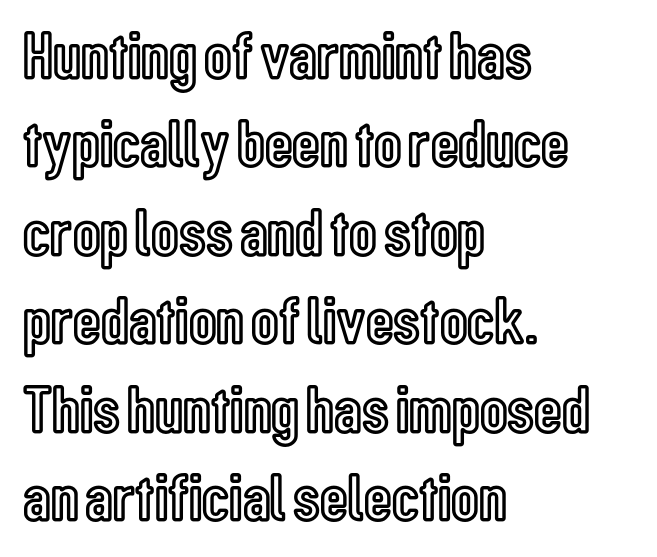
The rendering keeps characters at their native spacing. A classic flush-left, rag-right setting is used for this passage. This sample keeps an unexceptional amount of space between lines. Just letters on the line, the space beneath them empty. Tall strokes in this sample are plumb rather than angled.
